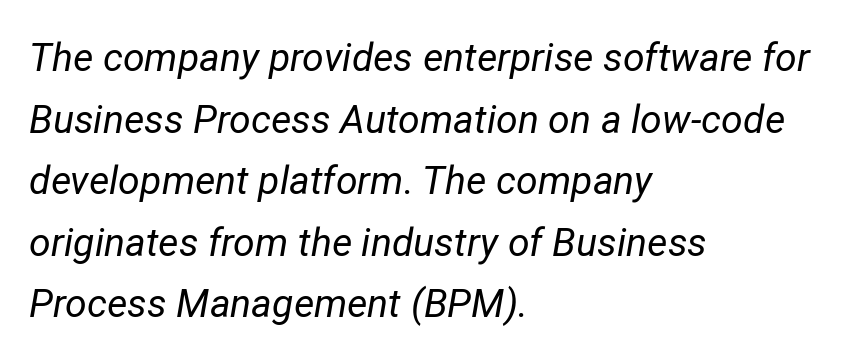
Q: Is the text bold? A: No.
Q: Is the text italic (slanted)? A: Yes, it leans right by about 12 degrees.
Q: Is the text underlined? A: No.
Q: How is the paragraph aligned? A: Left-aligned.
Q: Is the spacing between letters normal or unusually wide? A: Normal.
Q: Is the spacing between lines tight, normal or loose? A: Normal.
Q: Width (condensed, normal, or wide)? A: Normal.
Q: Stroke contrast? A: Low.
Q: x-height? A: Medium.
Q: Monospaced? A: No.
